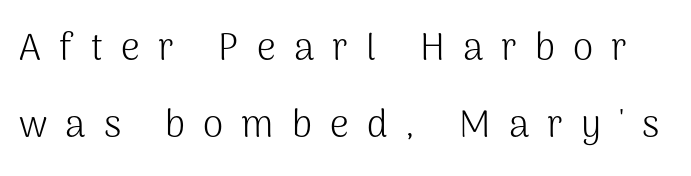
Regarding serifs, this sample does without them. You could fit nearly another row in the gap between these rows. The letters are spread apart with noticeably loose tracking. The characters are drawn with everyday or finer stroke widths. Only glyphs here, with clear space below each row.
